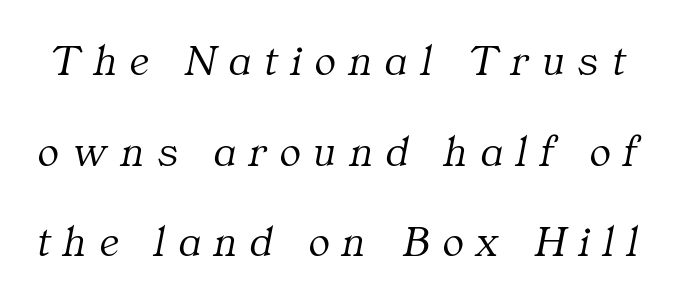
The image shows 44 px light serif type, italic (leaning right); set loose line spacing (2.06x), unusually wide letter spacing (+0.3 em), not underlined; medium stroke contrast and a medium x-height.
